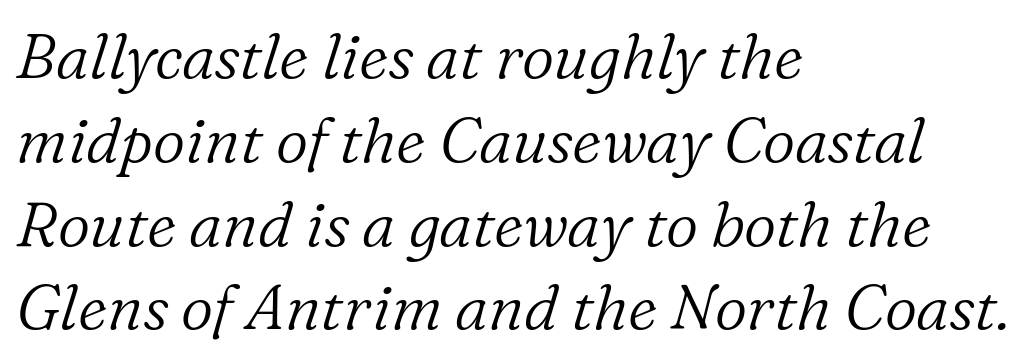
{"serif": "yes", "italic": "yes", "lean": "right", "slant_degrees": 16, "bold": "no", "weight": "light", "width": "normal", "stroke_contrast": "low", "x_height": "medium", "monospaced": "no", "underline": "no", "align": "left", "line_spacing": "normal", "line_spacing_ratio": 1.33, "letter_spacing": "normal", "letter_spacing_em": 0.0, "glyph_px": 63}
